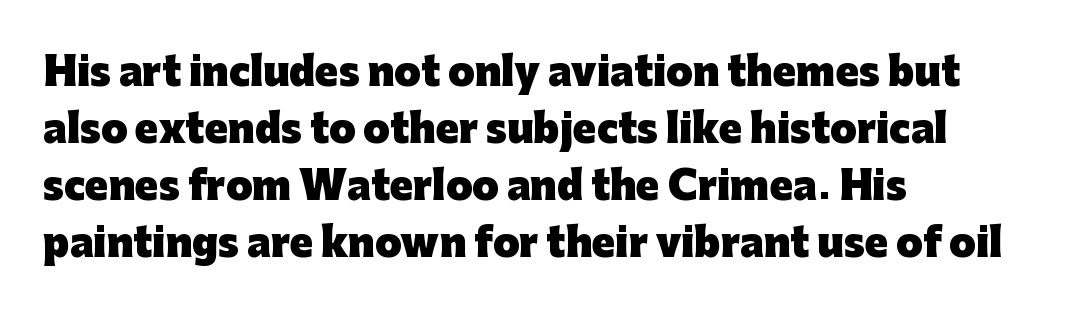
Q: Is the text bold? A: Yes.
Q: Is the text italic (slanted)? A: No, it is upright.
Q: Is the typeface a serif or a sans-serif typeface? A: Sans-serif.
Q: Is the text underlined? A: No.
Q: How is the paragraph aligned? A: Left-aligned.
Q: Is the spacing between letters normal or unusually wide? A: Normal.
Q: Is the spacing between lines tight, normal or loose? A: Normal.
Q: Width (condensed, normal, or wide)? A: Normal.
Q: Stroke contrast? A: Low.
Q: x-height? A: Medium.
Q: Monospaced? A: No.
